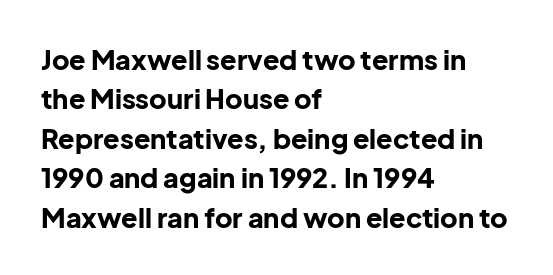
{"italic": "no", "bold": "yes", "underline": "no", "align": "left", "line_spacing": "normal", "line_spacing_ratio": 1.46, "letter_spacing": "normal", "letter_spacing_em": 0.0, "glyph_px": 27}
